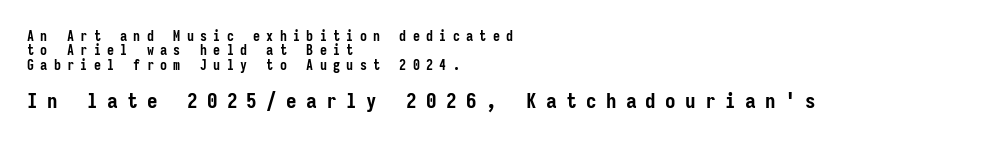
The image shows 21 px bold type, upright; set left-aligned, tight line spacing (1.02x), unusually wide letter spacing (+0.45 em), not underlined; the second (bottom) block is 1.5x larger.
